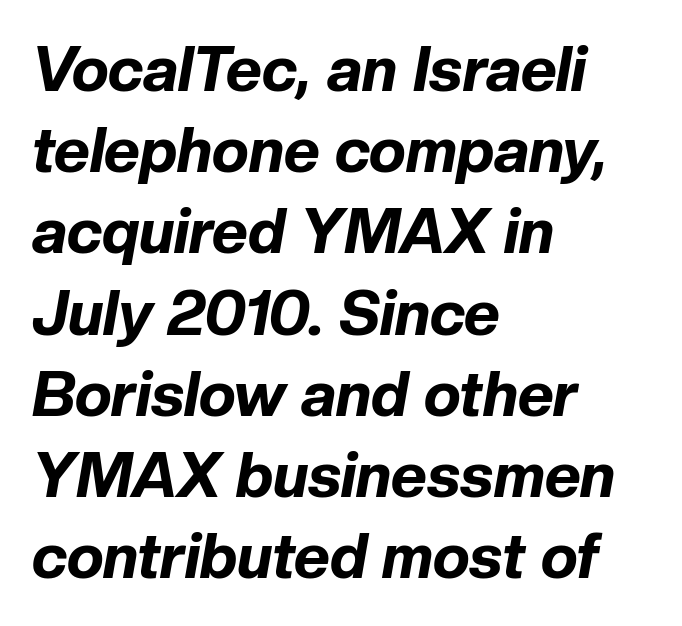
Character widths vary here, with narrow letters taking less room than wide ones. If you measured baseline to baseline, you'd find a middling distance. Letters rest on an invisible, unmarked baseline. When letters slant like this, we call the style italic. The typesetter chose a ragged-right arrangement here.
